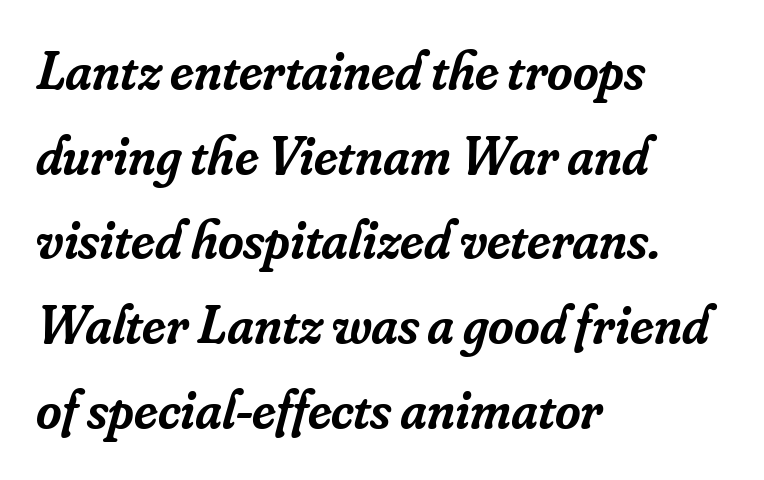
Q: Is the text bold? A: Semi-bold.
Q: Is the text italic (slanted)? A: Yes, it leans right by about 16 degrees.
Q: Is the typeface a serif or a sans-serif typeface? A: Serif.
Q: Is the text underlined? A: No.
Q: How is the paragraph aligned? A: Left-aligned.
Q: Is the spacing between letters normal or unusually wide? A: Normal.
Q: Is the spacing between lines tight, normal or loose? A: Normal.
Q: Width (condensed, normal, or wide)? A: Normal.
Q: Stroke contrast? A: Low.
Q: x-height? A: Small.
Q: Monospaced? A: No.
